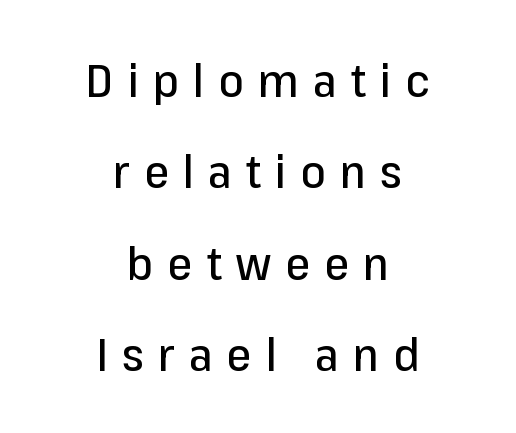
{"serif": "no", "italic": "no", "width": "normal", "stroke_contrast": "low", "x_height": "medium", "monospaced": "no", "underline": "no", "align": "center", "line_spacing": "loose", "line_spacing_ratio": 2.03, "letter_spacing": "wide", "letter_spacing_em": 0.31, "glyph_px": 45}
